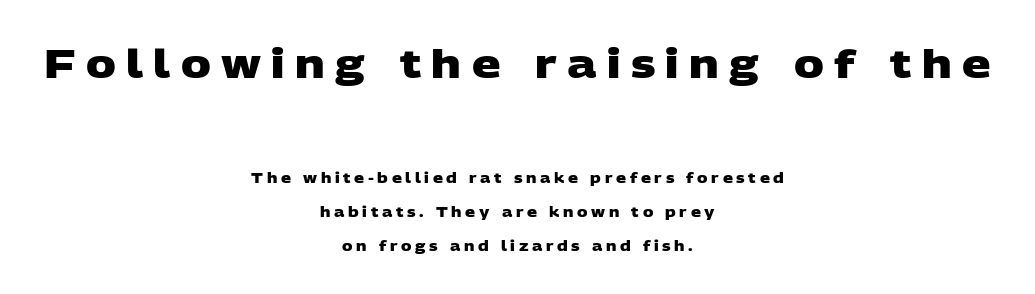
Q: Is the text bold? A: Yes.
Q: Is the typeface a serif or a sans-serif typeface? A: Sans-serif.
Q: Is the text underlined? A: No.
Q: How is the paragraph aligned? A: Centered.
Q: Is the spacing between letters normal or unusually wide? A: Unusually wide.
Q: Is the spacing between lines tight, normal or loose? A: Loose.
Q: Which block of text is set in a larger size, the first (top) or the second (bottom)? A: The first (top) one.
Q: Width (condensed, normal, or wide)? A: Wide.
Q: Stroke contrast? A: Low.
Q: x-height? A: Large.
Q: Monospaced? A: No.
